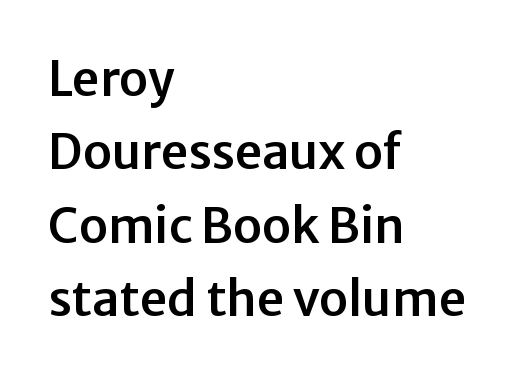
The image shows 48 px sans-serif type, upright; set left-aligned, normal line spacing (1.53x), normal letter spacing, not underlined; low stroke contrast and a medium x-height.
